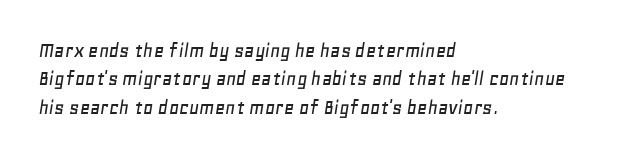
{"italic": "yes", "lean": "right", "slant_degrees": 11, "underline": "no", "align": "left", "line_spacing": "normal", "line_spacing_ratio": 1.29, "letter_spacing": "normal", "letter_spacing_em": 0.0, "glyph_px": 22}
